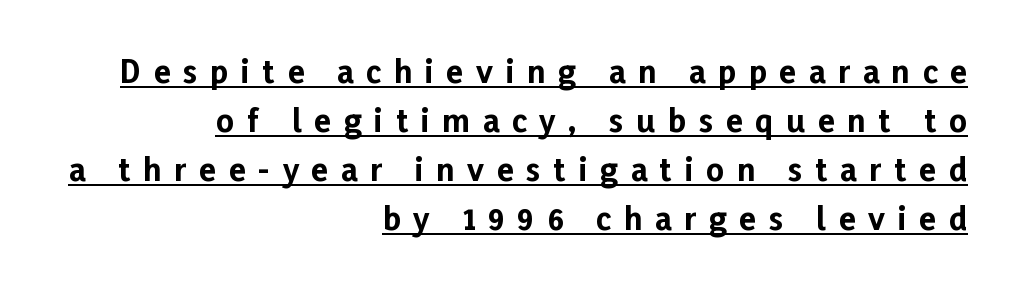
The image shows 31 px bold sans-serif type, upright; set right-aligned, normal line spacing (1.58x), unusually wide letter spacing (+0.41 em), underlined; low stroke contrast and a medium x-height.
